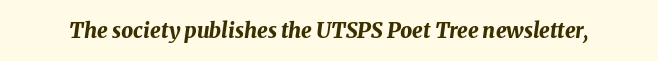
The passage shown is emphatically bold. Quick note: underline off. Here the glyphs are tracked normally, forming tight word shapes. Italic: yes, the glyphs are oblique.
